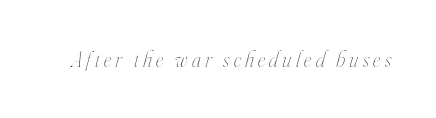
{"italic": "yes", "lean": "right", "slant_degrees": 16, "bold": "no", "underline": "no", "glyph_px": 22}
